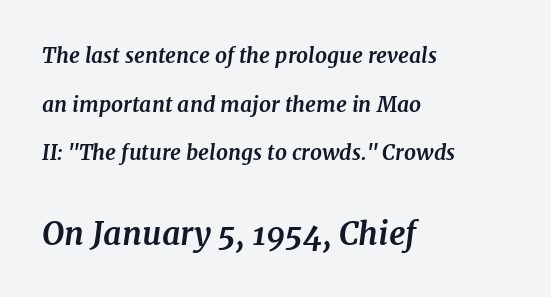
Q: Is the text bold? A: Yes.
Q: Is the text italic (slanted)? A: Yes, it leans right by about 7 degrees.
Q: Is the typeface a serif or a sans-serif typeface? A: Serif.
Q: Is the text underlined? A: No.
Q: How is the paragraph aligned? A: Left-aligned.
Q: Is the spacing between letters normal or unusually wide? A: Normal.
Q: Is the spacing between lines tight, normal or loose? A: Loose.
Q: Which block of text is set in a larger size, the first (top) or the second (bottom)? A: The second (bottom) one.
Q: Width (condensed, normal, or wide)? A: Normal.
Q: Stroke contrast? A: Medium.
Q: x-height? A: Medium.
Q: Monospaced? A: No.
